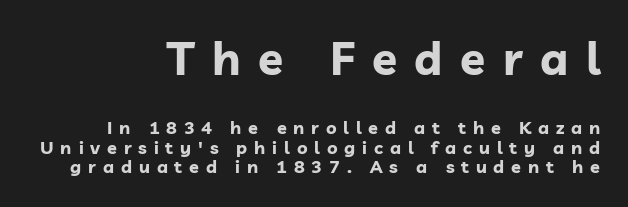
A typesetter would call this heavily tracked-out type. Do the characters align in a grid? No, the font is proportional. In this sample the first text group is rendered at the bigger scale. The text was rendered using a sans face with plain stroke endings.
